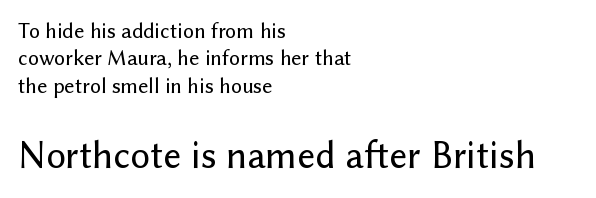
Q: Is the text italic (slanted)? A: No, it is upright.
Q: Is the typeface a serif or a sans-serif typeface? A: Sans-serif.
Q: Is the text underlined? A: No.
Q: How is the paragraph aligned? A: Left-aligned.
Q: Is the spacing between letters normal or unusually wide? A: Normal.
Q: Is the spacing between lines tight, normal or loose? A: Normal.
Q: Which block of text is set in a larger size, the first (top) or the second (bottom)? A: The second (bottom) one.
Q: Width (condensed, normal, or wide)? A: Normal.
Q: Stroke contrast? A: Low.
Q: x-height? A: Medium.
Q: Monospaced? A: No.
